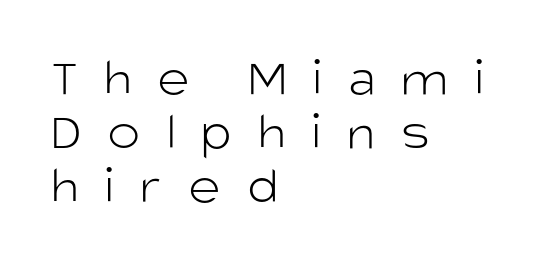
A typesetter would call this leading minimal, almost set solid. Is this a fixed-width face? No — the glyphs have proportional, varying widths. Clear beneath every line of the passage. The typesetting does not lean heavy: it is not bold.
